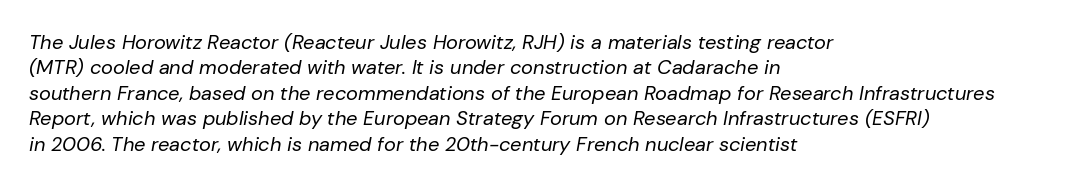
{"italic": "yes", "lean": "right", "slant_degrees": 10, "bold": "no", "underline": "no", "align": "left", "line_spacing": "normal", "line_spacing_ratio": 1.27, "letter_spacing": "normal", "letter_spacing_em": 0.0, "glyph_px": 20}
